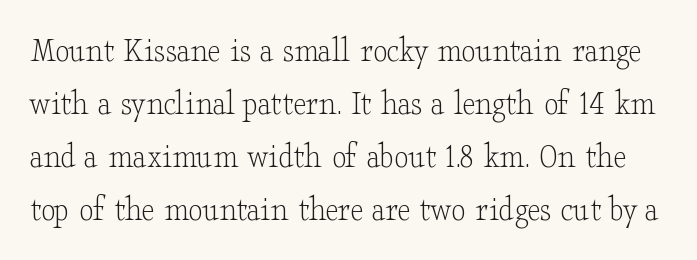
{"serif": "yes", "italic": "no", "bold": "no", "weight": "light", "width": "wide", "stroke_contrast": "low", "x_height": "small", "monospaced": "no", "underline": "no", "line_spacing": "normal", "line_spacing_ratio": 1.47, "letter_spacing": "normal", "letter_spacing_em": 0.0, "glyph_px": 36}
